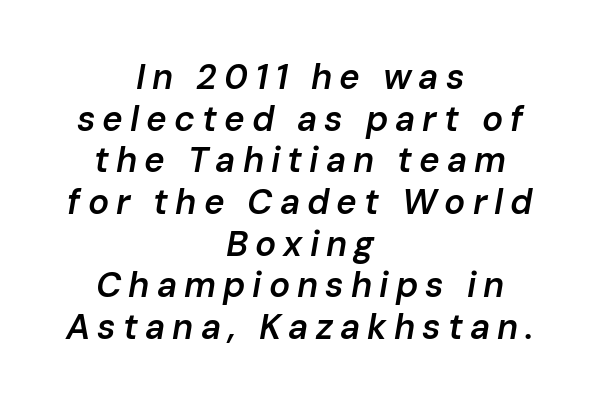
{"italic": "yes", "lean": "right", "slant_degrees": 10, "bold": "semi", "weight": "semibold", "width": "normal", "stroke_contrast": "low", "x_height": "medium", "monospaced": "no", "underline": "no", "align": "center", "line_spacing_ratio": 1.19, "letter_spacing": "wide", "letter_spacing_em": 0.2, "glyph_px": 35}
